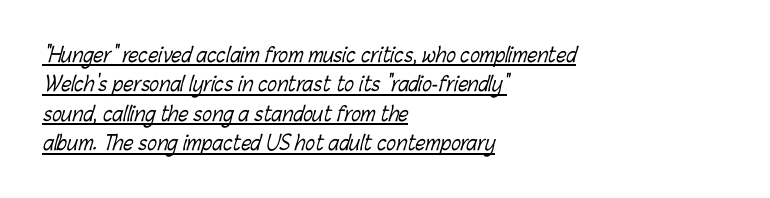
Summary of vertical rhythm: regular, with standard interline spacing. The rendered words wear a rule along their underside. The setting favours the left margin, as ordinary paragraphs usually do. Nothing unusual about the tracking: characters are spaced as the font intends. Vertical stems look standard width or narrower in stroke.
